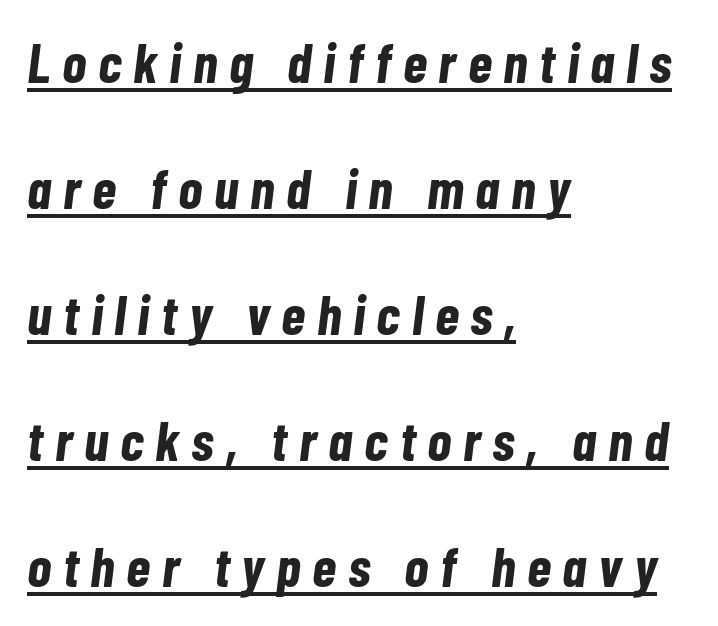
{"italic": "yes", "lean": "right", "slant_degrees": 7, "bold": "yes", "weight": "bold", "width": "condensed", "stroke_contrast": "low", "x_height": "medium", "monospaced": "no", "underline": "yes", "align": "left", "line_spacing": "loose", "line_spacing_ratio": 2.25, "letter_spacing": "wide", "letter_spacing_em": 0.21, "glyph_px": 56}
